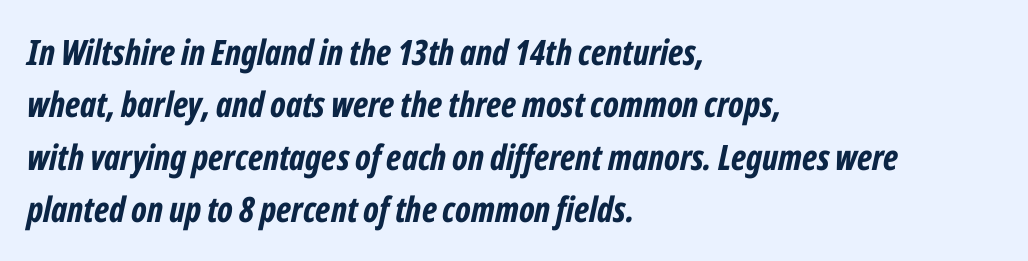
Layout note: lines flush left. The characters look thick and weighty, a clear bold. Summary of vertical rhythm: regular, with standard interline spacing. Each row of text sits above clean, open space. Spacing between characters is what you'd get straight out of the box. Is this a fixed-width face? No — the glyphs have proportional, varying widths.
